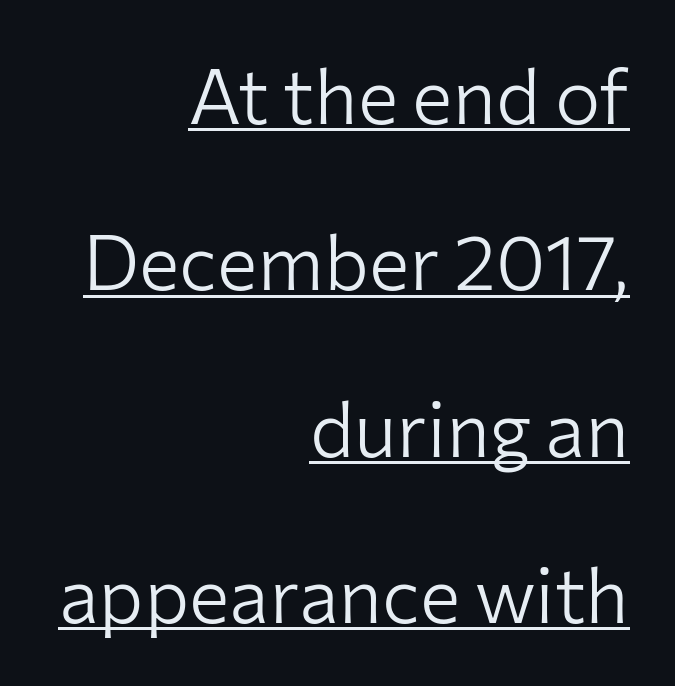
The image shows 76 px light sans-serif type, upright; set right-aligned, loose line spacing (2.19x), normal letter spacing, underlined; low stroke contrast and a medium x-height.
